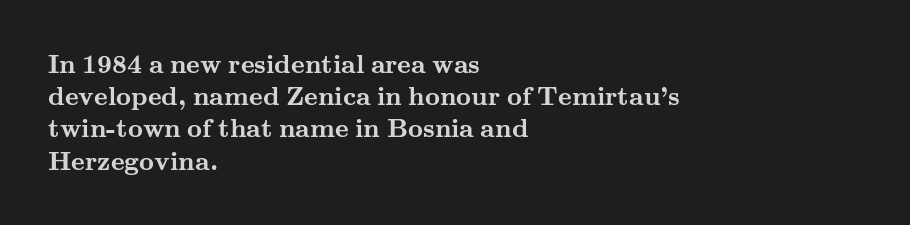
The image shows 26 px bold type, upright; set left-aligned, line spacing 1.24x, normal letter spacing, not underlined.
